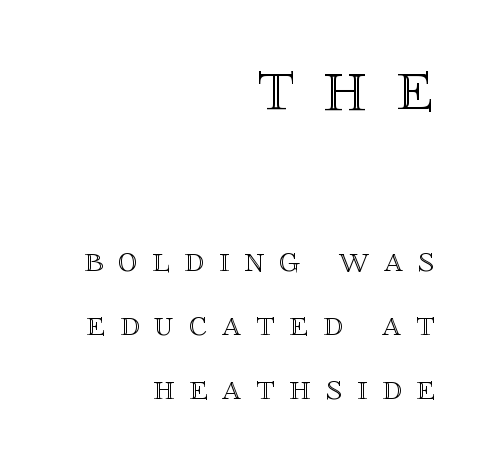
{"italic": "no", "width": "normal", "x_height": "large", "monospaced": "no", "underline": "no", "align": "right", "line_spacing": "normal", "line_spacing_ratio": 1.68, "letter_spacing": "wide", "letter_spacing_em": 0.39, "larger_block": "first", "size_ratio": 2.03, "glyph_px": 77}
